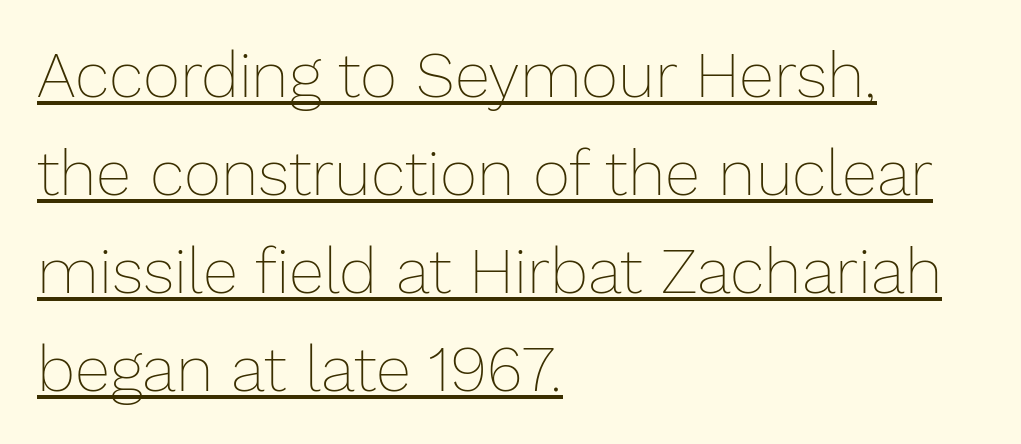
Q: Is the text bold? A: No.
Q: Is the text italic (slanted)? A: No, it is upright.
Q: Is the text underlined? A: Yes.
Q: How is the paragraph aligned? A: Left-aligned.
Q: Is the spacing between letters normal or unusually wide? A: Normal.
Q: Is the spacing between lines tight, normal or loose? A: Normal.
Q: Width (condensed, normal, or wide)? A: Normal.
Q: Stroke contrast? A: Low.
Q: x-height? A: Medium.
Q: Monospaced? A: No.
